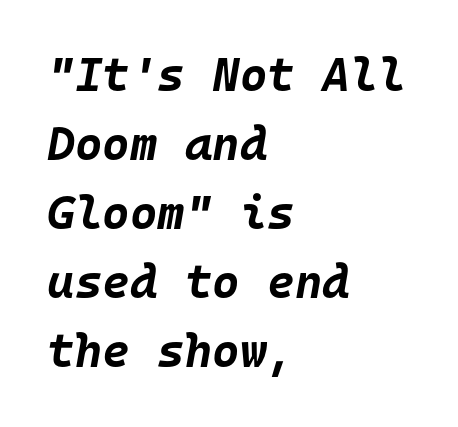
Check the space under the baseline: it is left empty. Between one letter and the next there's only the usual sliver of space. Think of a typewriter: that constant character pitch is what you see here. The strokes are fattened all the way to bold.
